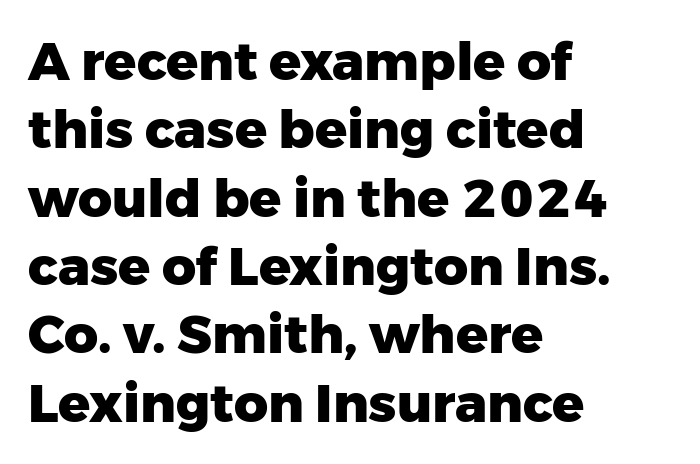
Q: Is the text bold? A: Yes.
Q: Is the text italic (slanted)? A: No, it is upright.
Q: Is the typeface a serif or a sans-serif typeface? A: Sans-serif.
Q: Is the text underlined? A: No.
Q: How is the paragraph aligned? A: Left-aligned.
Q: Is the spacing between letters normal or unusually wide? A: Normal.
Q: Is the spacing between lines tight, normal or loose? A: Normal.
Q: Width (condensed, normal, or wide)? A: Normal.
Q: Stroke contrast? A: Low.
Q: x-height? A: Medium.
Q: Monospaced? A: No.
